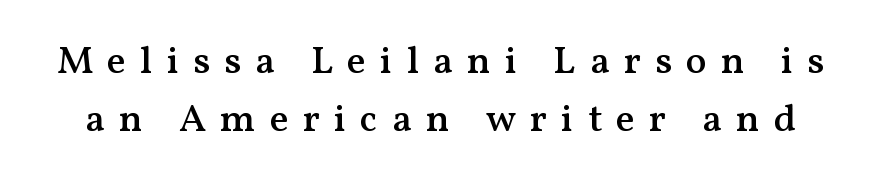
The image shows 39 px semibold serif type, upright; set normal line spacing (1.5x), unusually wide letter spacing (+0.36 em), not underlined; medium stroke contrast and a medium x-height.
